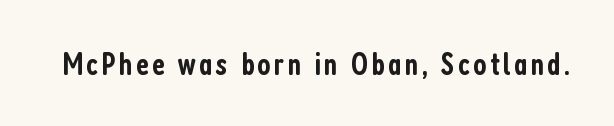
Q: Is the text bold? A: Semi-bold.
Q: Is the text italic (slanted)? A: No, it is upright.
Q: Is the typeface a serif or a sans-serif typeface? A: Sans-serif.
Q: Is the text underlined? A: No.
Q: Width (condensed, normal, or wide)? A: Condensed.
Q: Stroke contrast? A: Low.
Q: x-height? A: Medium.
Q: Monospaced? A: No.
